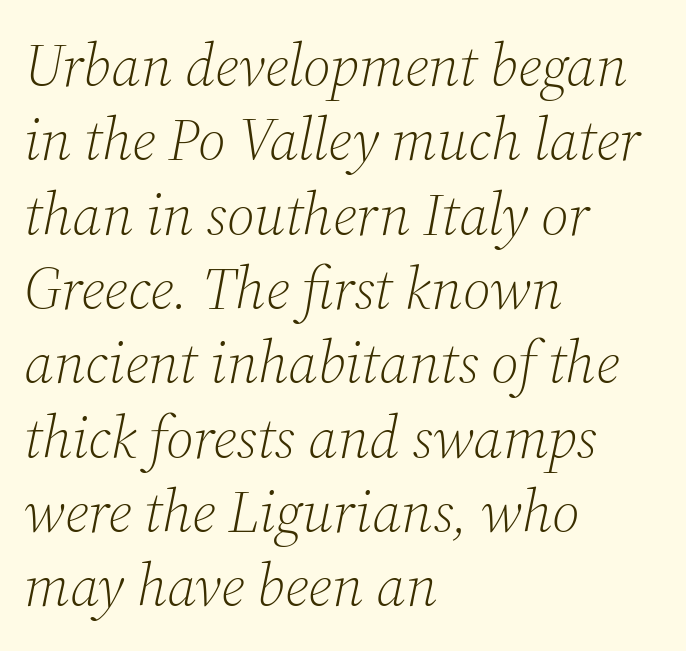
The lines in this sample share a left origin and differ only in where they stop. No extra tracking has been applied to these lines. This rendering employs a face with finishing strokes, i.e., a serif. Is there much room between lines? A standard amount, neither cramped nor airy.
